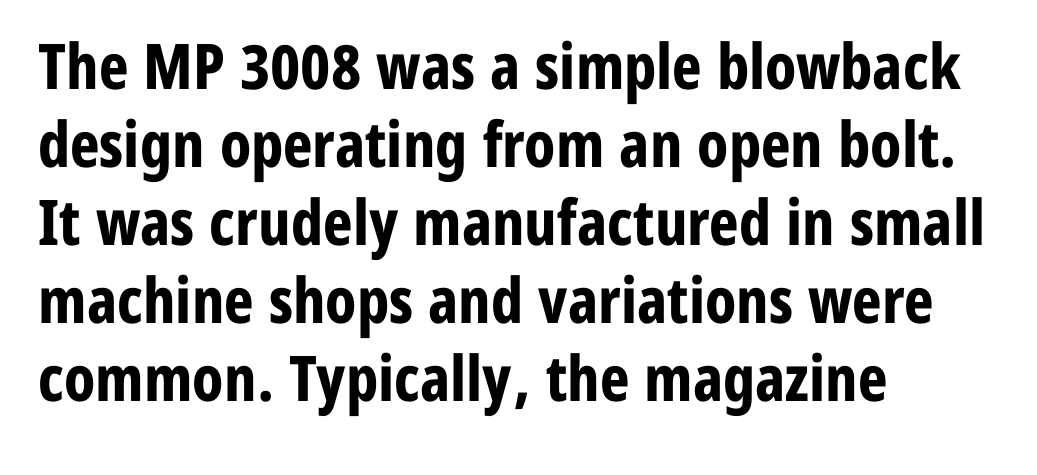
Q: Is the text bold? A: Yes.
Q: Is the text italic (slanted)? A: No, it is upright.
Q: Is the typeface a serif or a sans-serif typeface? A: Sans-serif.
Q: Is the text underlined? A: No.
Q: How is the paragraph aligned? A: Left-aligned.
Q: Is the spacing between letters normal or unusually wide? A: Normal.
Q: Width (condensed, normal, or wide)? A: Condensed.
Q: Stroke contrast? A: Low.
Q: x-height? A: Medium.
Q: Monospaced? A: No.
